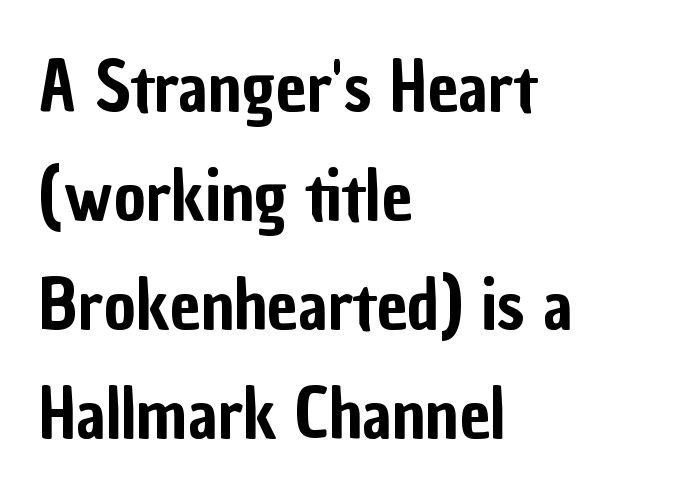
Each letter's strokes conclude bluntly, with no projecting serifs. The block of text has a typical density, with ordinary space between rows. Spacing verdict: proportional, widths tailored to each character. Quick note: underline off. Spacing between characters is what you'd get straight out of the box.
